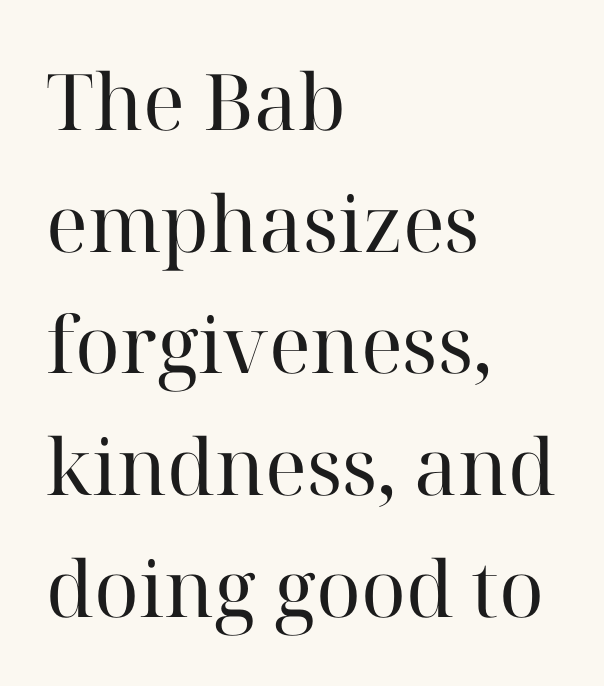
Q: Is the text bold? A: No.
Q: Is the text italic (slanted)? A: No, it is upright.
Q: Is the typeface a serif or a sans-serif typeface? A: Serif.
Q: Is the text underlined? A: No.
Q: How is the paragraph aligned? A: Left-aligned.
Q: Is the spacing between letters normal or unusually wide? A: Normal.
Q: Is the spacing between lines tight, normal or loose? A: Normal.
Q: Width (condensed, normal, or wide)? A: Normal.
Q: Stroke contrast? A: High.
Q: x-height? A: Medium.
Q: Monospaced? A: No.
